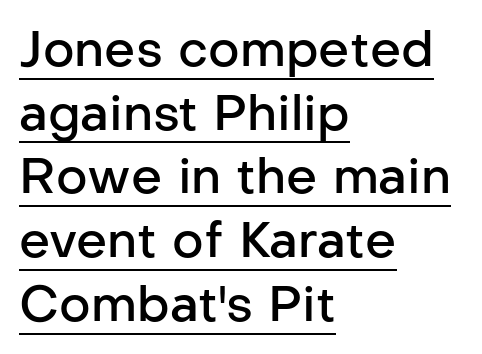
The image shows 49 px semibold sans-serif type, upright; set left-aligned, normal line spacing (1.3x), normal letter spacing, underlined; low stroke contrast and a medium x-height.
